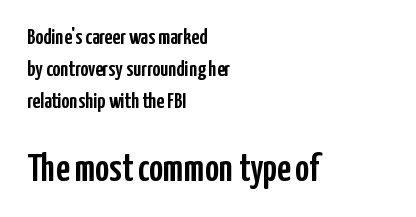
The image shows 38 px condensed sans-serif type, upright; set left-aligned, normal line spacing (1.45x), normal letter spacing, not underlined; the second (bottom) block is 1.73x larger; low stroke contrast and a medium x-height.
